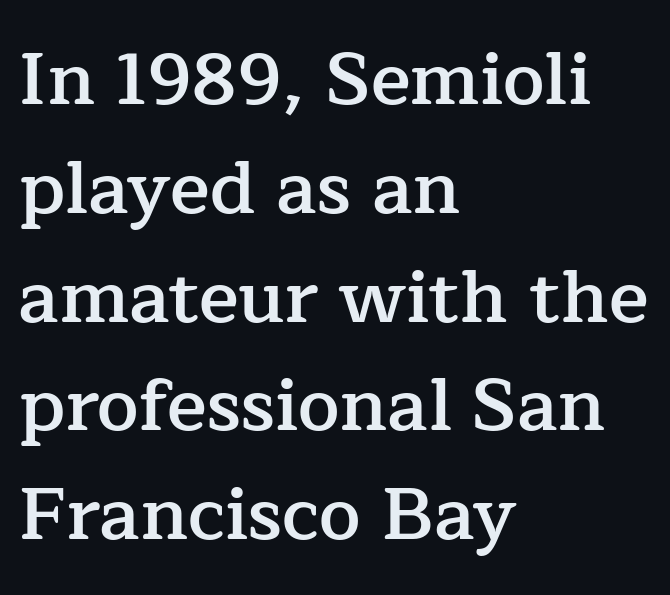
The image shows 74 px semibold serif type, upright; set left-aligned, normal line spacing (1.47x), normal letter spacing, not underlined; low stroke contrast and a medium x-height.
